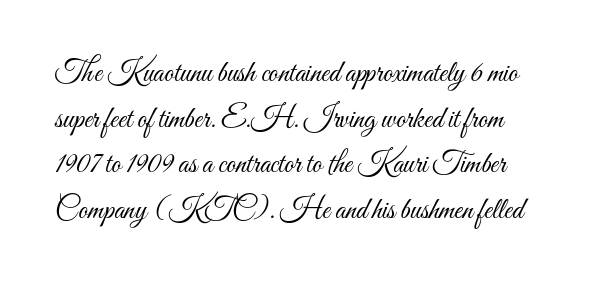
Line spacing here is normal. No letter is thick-stroked: the sample isn't bold. Has an underline been added? It has not.
